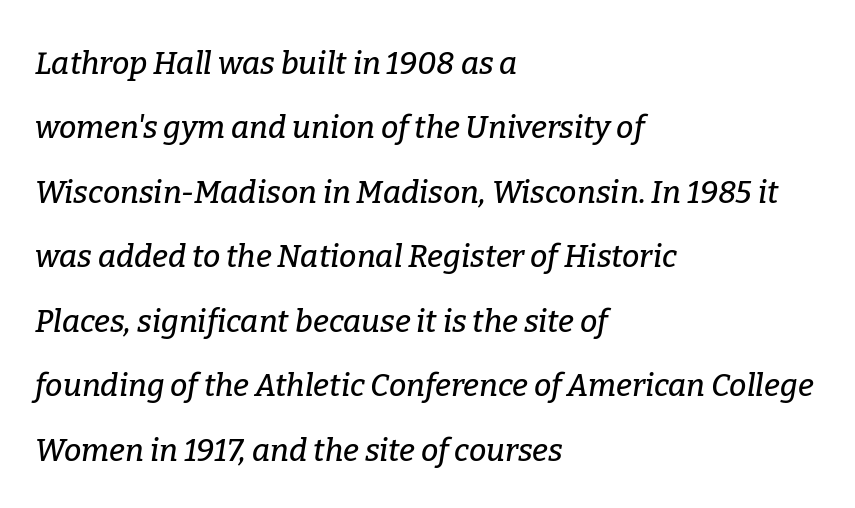
{"serif": "yes", "italic": "yes", "lean": "right", "slant_degrees": 9, "width": "normal", "stroke_contrast": "low", "x_height": "medium", "monospaced": "no", "underline": "no", "align": "left", "line_spacing": "loose", "line_spacing_ratio": 2.08, "letter_spacing": "normal", "letter_spacing_em": 0.0, "glyph_px": 31}
